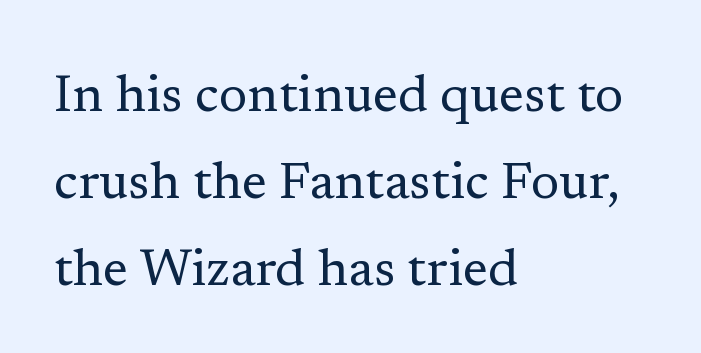
The image shows 52 px regular-weight serif type, upright; set left-aligned, normal line spacing (1.67x), normal letter spacing, not underlined; low stroke contrast and a medium x-height.
